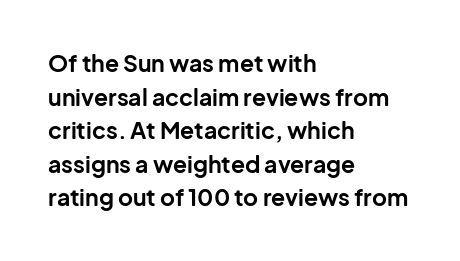
Each line starts at the same left margin while the right side varies. One glance says typical: line gaps are just what's usual. Nope, not italic — everything's standing straight. Plenty of ink on the page — the face is bold.
